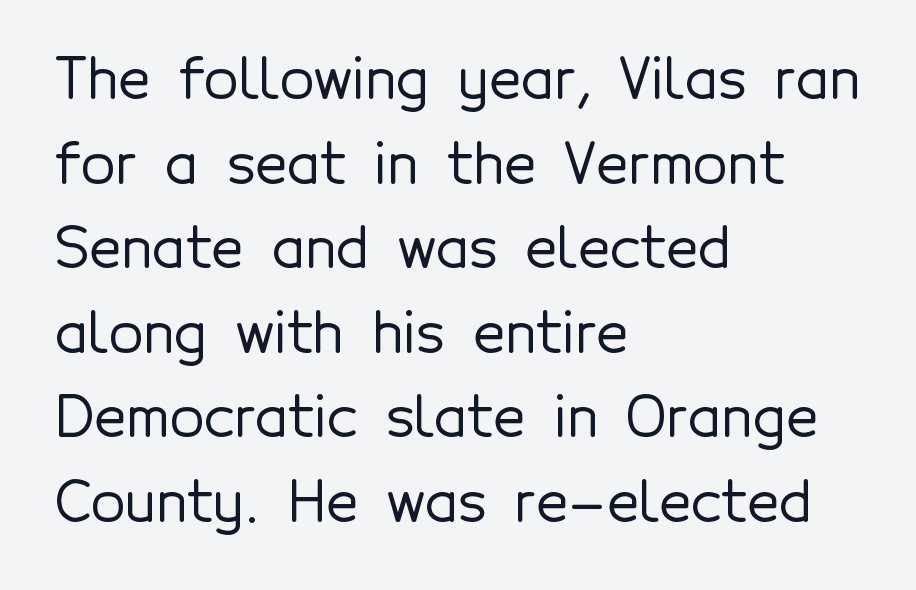
The image shows 56 px sans-serif type, upright; set left-aligned, normal line spacing (1.51x), normal letter spacing, not underlined; a medium x-height.
